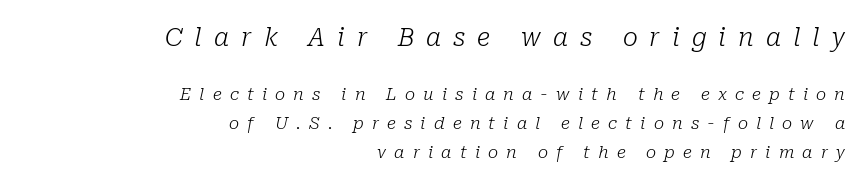
The image shows 25 px text type, italic (leaning right); set right-aligned, normal line spacing (1.7x), unusually wide letter spacing (+0.48 em), not underlined; the first (top) block is 1.47x larger.
